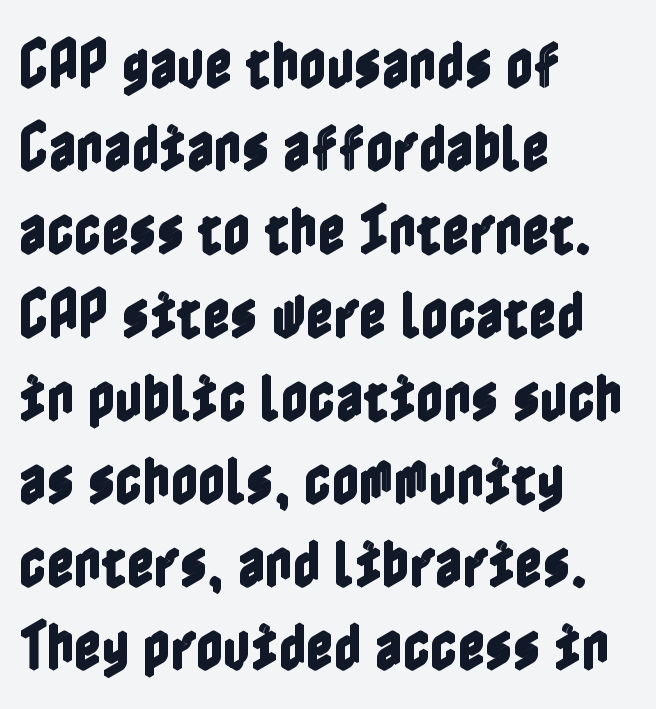
{"italic": "no", "width": "condensed", "x_height": "medium", "underline": "no", "align": "left", "line_spacing": "normal", "line_spacing_ratio": 1.57, "letter_spacing": "normal", "letter_spacing_em": 0.0, "glyph_px": 53}
